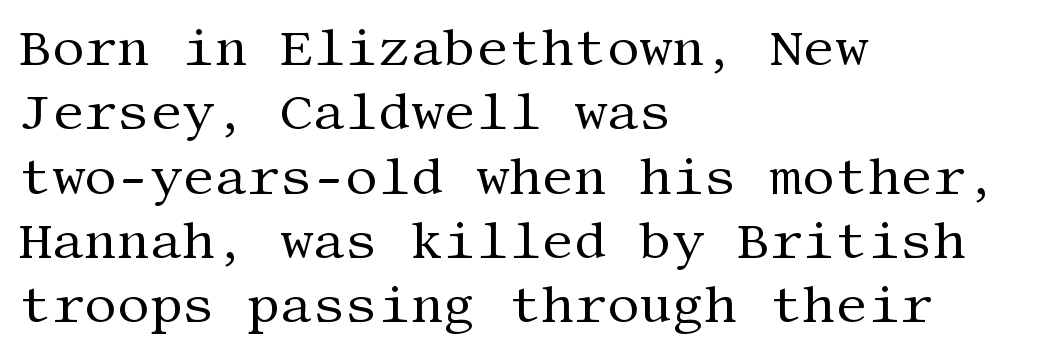
The image shows 51 px regular-weight serif type, upright; set left-aligned, normal line spacing (1.26x), normal letter spacing, not underlined; medium stroke contrast and a large x-height.
